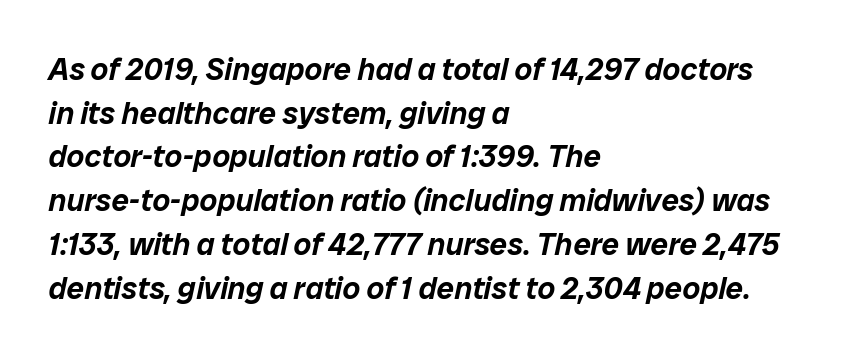
Q: Is the text italic (slanted)? A: Yes, it leans right by about 12 degrees.
Q: Is the text underlined? A: No.
Q: How is the paragraph aligned? A: Left-aligned.
Q: Is the spacing between letters normal or unusually wide? A: Normal.
Q: Is the spacing between lines tight, normal or loose? A: Normal.
Q: Width (condensed, normal, or wide)? A: Normal.
Q: Stroke contrast? A: Low.
Q: x-height? A: Medium.
Q: Monospaced? A: No.
